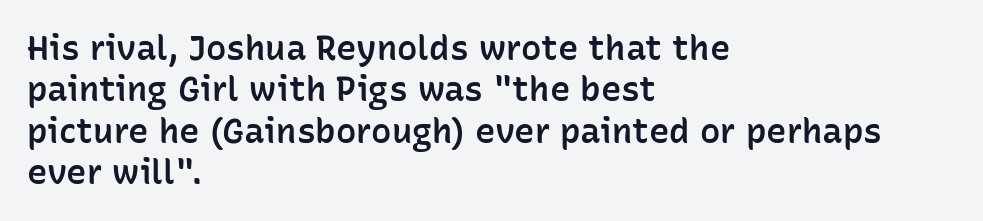
The lines in this sample share a left origin and differ only in where they stop. Short note: letters normally spaced. Has an underline been added? It has not. Its strokes are somewhat broadened, the hallmark of semibold type. Note the varied advance widths — an 'i' is clearly narrower than an 'm'. In terms of posture, this sample is upright.
